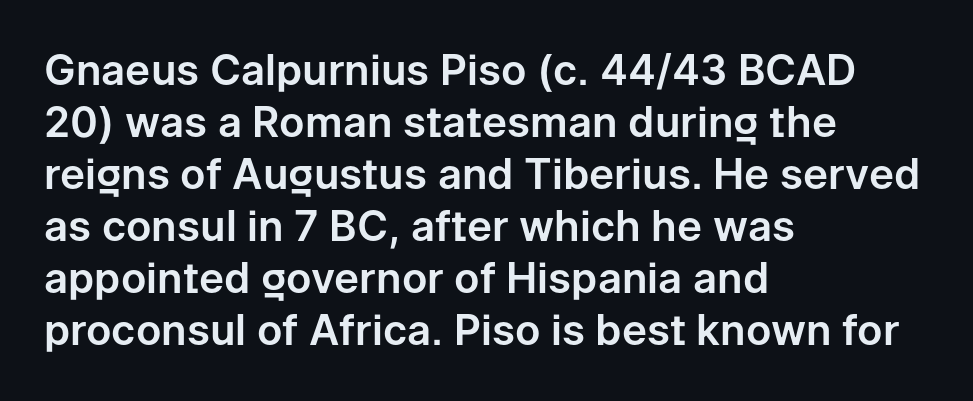
{"serif": "no", "italic": "no", "width": "normal", "stroke_contrast": "low", "x_height": "medium", "monospaced": "no", "underline": "no", "align": "left", "line_spacing_ratio": 1.24, "letter_spacing": "normal", "letter_spacing_em": 0.0, "glyph_px": 42}
